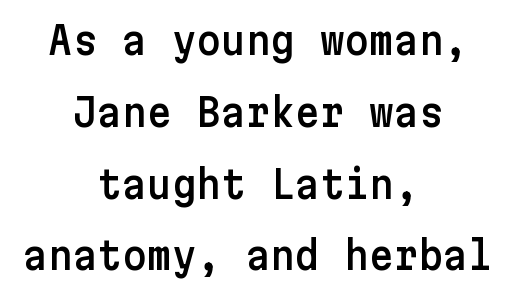
Q: Is the text italic (slanted)? A: No, it is upright.
Q: Is the typeface a serif or a sans-serif typeface? A: Sans-serif.
Q: Is the text underlined? A: No.
Q: How is the paragraph aligned? A: Centered.
Q: Is the spacing between letters normal or unusually wide? A: Normal.
Q: Width (condensed, normal, or wide)? A: Normal.
Q: Stroke contrast? A: Low.
Q: x-height? A: Medium.
